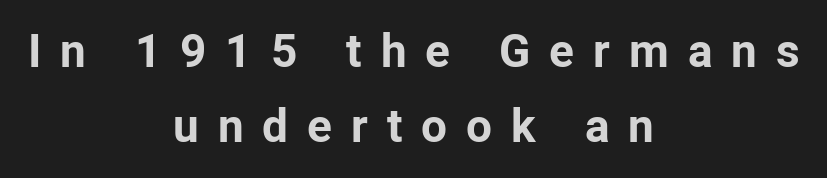
{"serif": "no", "italic": "no", "bold": "yes", "weight": "bold", "width": "normal", "stroke_contrast": "low", "x_height": "medium", "monospaced": "no", "underline": "no", "align": "center", "line_spacing": "normal", "line_spacing_ratio": 1.63, "letter_spacing": "wide", "letter_spacing_em": 0.41, "glyph_px": 46}
